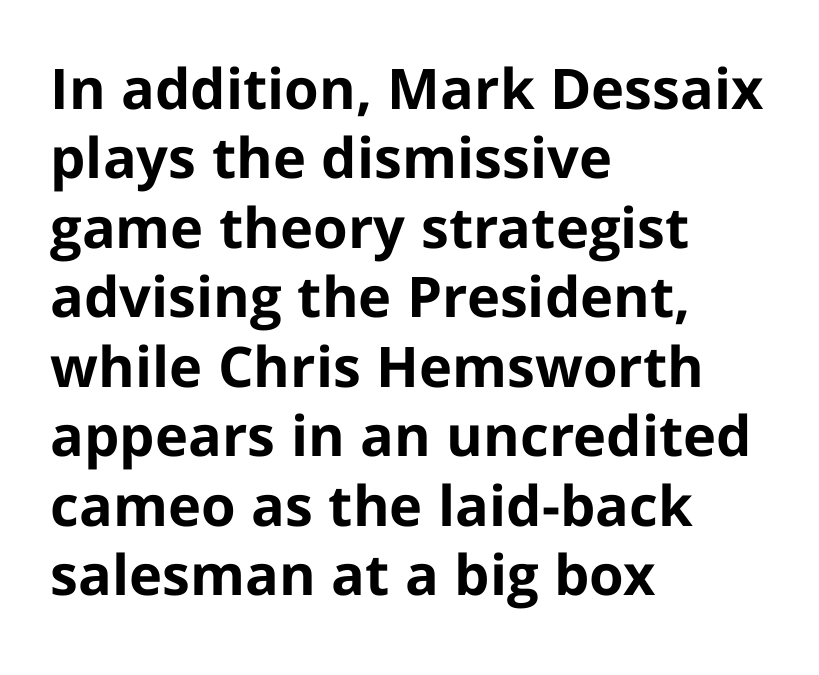
Q: Is the text bold? A: Yes.
Q: Is the text italic (slanted)? A: No, it is upright.
Q: Is the typeface a serif or a sans-serif typeface? A: Sans-serif.
Q: Is the text underlined? A: No.
Q: How is the paragraph aligned? A: Left-aligned.
Q: Is the spacing between letters normal or unusually wide? A: Normal.
Q: Width (condensed, normal, or wide)? A: Normal.
Q: Stroke contrast? A: Low.
Q: x-height? A: Medium.
Q: Monospaced? A: No.
